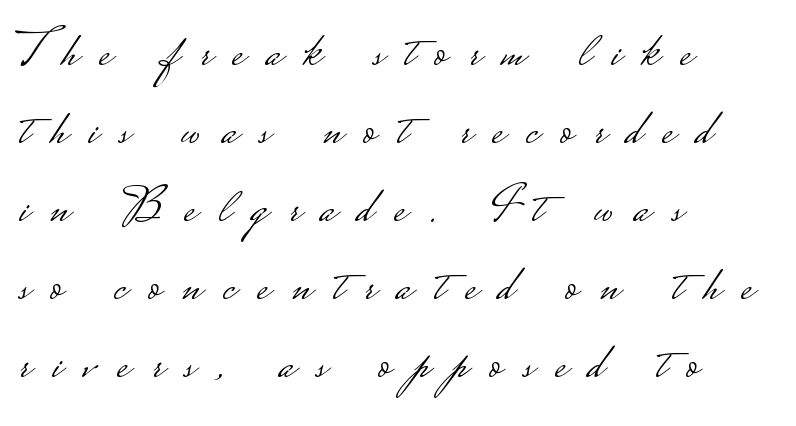
The passage shown is typed in a proportional face where columns would drift. No letter is thick-stroked: the sample isn't bold. Layout note: lines flush left. Line spacing here is normal.
